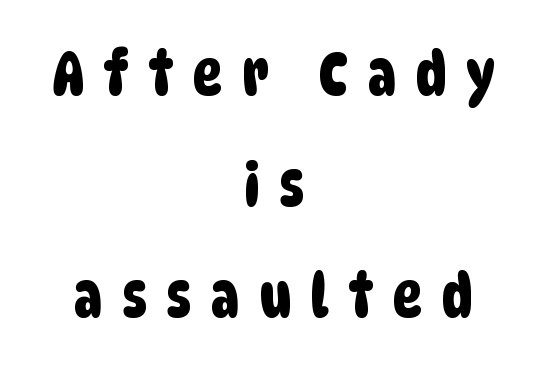
{"serif": "no", "width": "condensed", "stroke_contrast": "low", "x_height": "large", "monospaced": "no", "underline": "no", "align": "center", "line_spacing_ratio": 1.82, "letter_spacing": "wide", "letter_spacing_em": 0.32, "glyph_px": 61}
